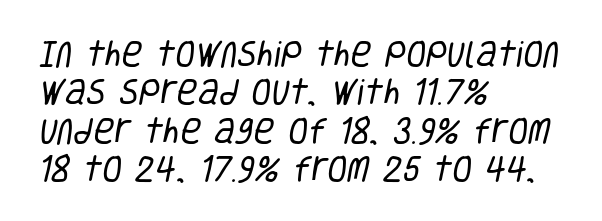
Inter-character spacing is left at the font's built-in metrics. The text was rendered using a sans face with plain stroke endings. The text block is weighted toward the left margin, trailing off unevenly rightward. Stem width sits at or under what a default text font uses. Regarding leading, the lines here are spaced in the standard way. Words float on clear page, feet unadorned.
